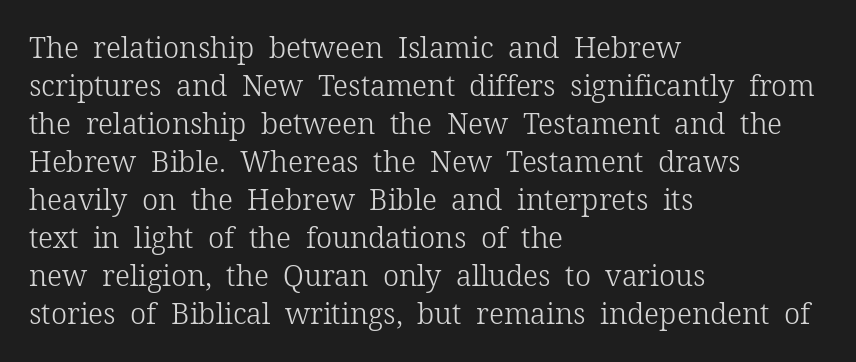
The strokes are not fattened; the text isn't bold. Yep, those are serifs on the letters. The words here are not underlined. The passage shown is typed in a proportional face where columns would drift.
